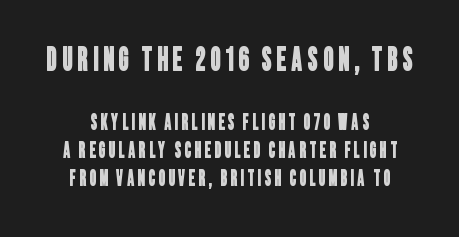
Spacing verdict: proportional, widths tailored to each character. Caption: upper text group enlarged, lower text group reduced. This sample uses a sans-serif face. Leading matches the norm, producing a regular column.
